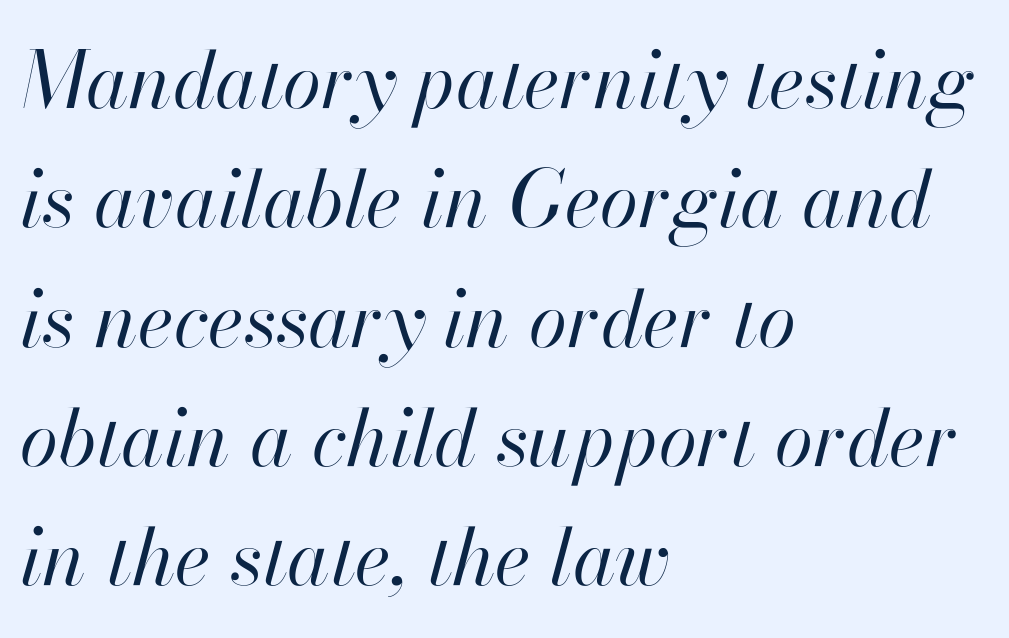
{"italic": "yes", "lean": "right", "slant_degrees": 13, "bold": "no", "weight": "regular", "width": "normal", "stroke_contrast": "high", "x_height": "small", "monospaced": "no", "underline": "no", "align": "left", "line_spacing": "normal", "line_spacing_ratio": 1.53, "letter_spacing": "normal", "letter_spacing_em": 0.0, "glyph_px": 78}
